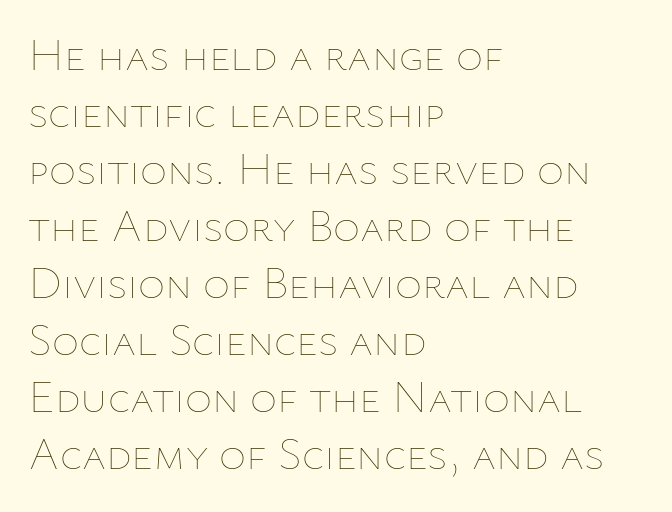
Q: Is the text bold? A: No.
Q: Is the text italic (slanted)? A: No, it is upright.
Q: Is the text underlined? A: No.
Q: How is the paragraph aligned? A: Left-aligned.
Q: Is the spacing between letters normal or unusually wide? A: Normal.
Q: Width (condensed, normal, or wide)? A: Normal.
Q: Stroke contrast? A: Low.
Q: x-height? A: Medium.
Q: Monospaced? A: No.
